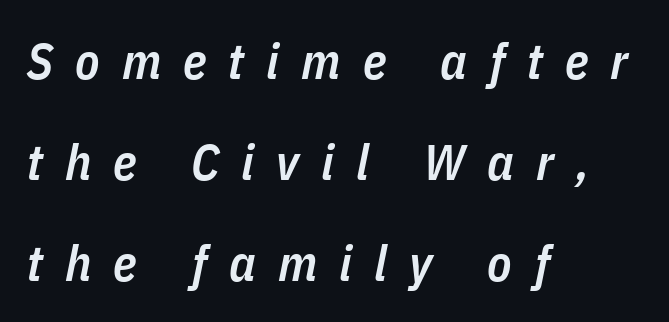
The designer dialed line spacing up above the default. In terms of letterspacing, this is a distinctly airy, spread setting. Strokes here are thickened, but only to semibold level. Is the type slanted? Yes — the strokes lean at a clear angle. The zone under the glyphs is completely vacant.
